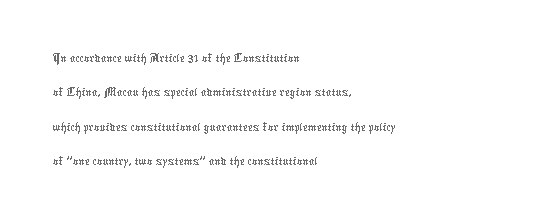
The image shows 28 px thin type, upright; set left-aligned, line spacing 1.23x, normal letter spacing, not underlined; low stroke contrast and a medium x-height.
